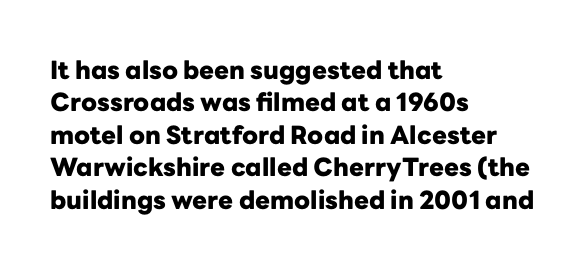
A typesetter would mark this as roman, not italic. The strokes are fattened all the way to bold. Beneath every word, the page is bare. The letters sit at their default tracking, neither squeezed nor spread. Notice how the passage keeps a crisp vertical edge on the left only. The lines sit at an ordinary, default distance from one another.
